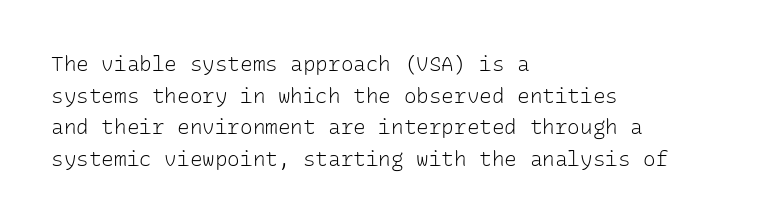
The image shows 21 px text type, upright; set left-aligned, normal line spacing (1.51x), normal letter spacing, not underlined.
